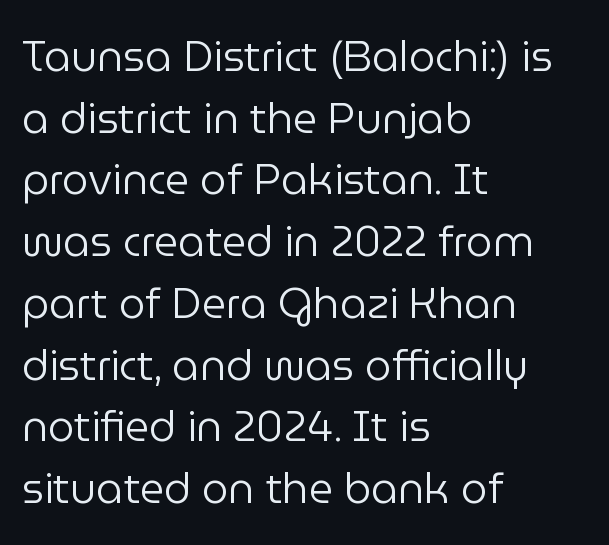
Q: Is the text bold? A: No.
Q: Is the text italic (slanted)? A: No, it is upright.
Q: Is the typeface a serif or a sans-serif typeface? A: Sans-serif.
Q: Is the text underlined? A: No.
Q: How is the paragraph aligned? A: Left-aligned.
Q: Is the spacing between letters normal or unusually wide? A: Normal.
Q: Is the spacing between lines tight, normal or loose? A: Normal.
Q: Width (condensed, normal, or wide)? A: Normal.
Q: Stroke contrast? A: Low.
Q: x-height? A: Medium.
Q: Monospaced? A: No.
